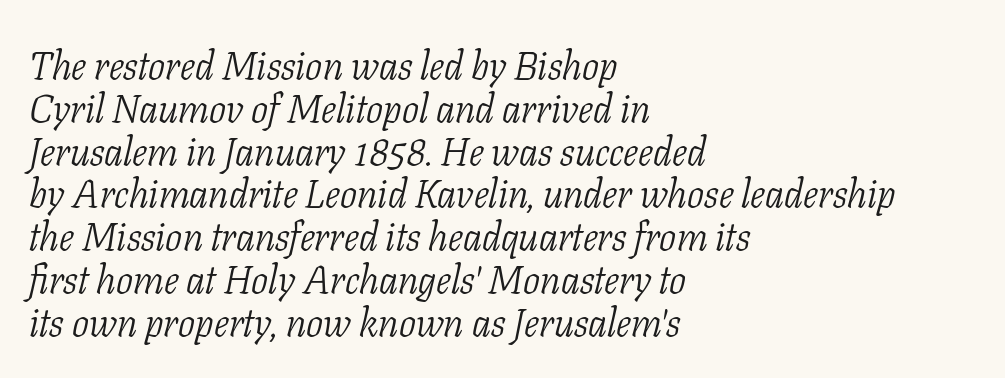
Q: Is the text bold? A: No.
Q: Is the text italic (slanted)? A: Yes, it leans right by about 11 degrees.
Q: Is the typeface a serif or a sans-serif typeface? A: Serif.
Q: Is the text underlined? A: No.
Q: How is the paragraph aligned? A: Left-aligned.
Q: Is the spacing between letters normal or unusually wide? A: Normal.
Q: Is the spacing between lines tight, normal or loose? A: Tight.
Q: Width (condensed, normal, or wide)? A: Condensed.
Q: Stroke contrast? A: Low.
Q: x-height? A: Medium.
Q: Monospaced? A: No.
